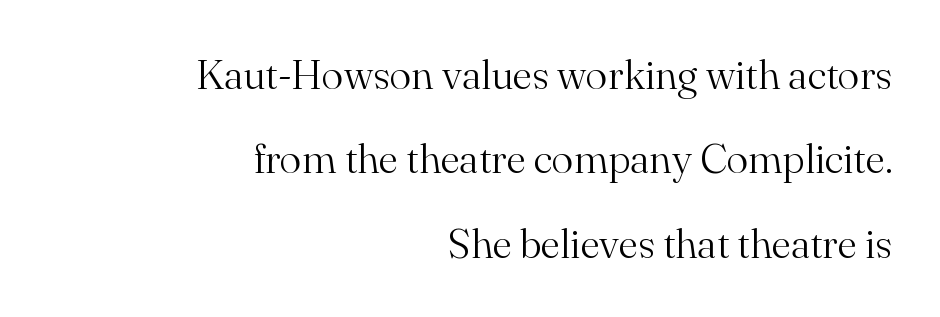
The image shows 41 px light serif type, upright; set right-aligned, loose line spacing (2.06x), normal letter spacing, not underlined; medium stroke contrast and a small x-height.
